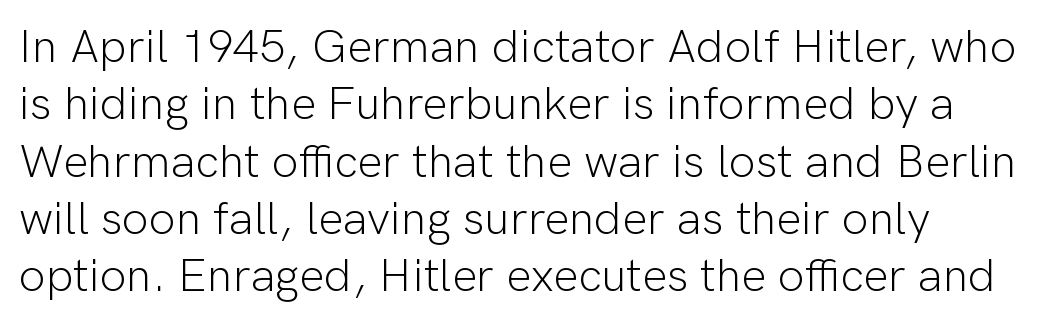
Q: Is the text bold? A: No.
Q: Is the text italic (slanted)? A: No, it is upright.
Q: Is the typeface a serif or a sans-serif typeface? A: Sans-serif.
Q: Is the text underlined? A: No.
Q: Is the spacing between letters normal or unusually wide? A: Normal.
Q: Width (condensed, normal, or wide)? A: Normal.
Q: Stroke contrast? A: Low.
Q: x-height? A: Medium.
Q: Monospaced? A: No.
